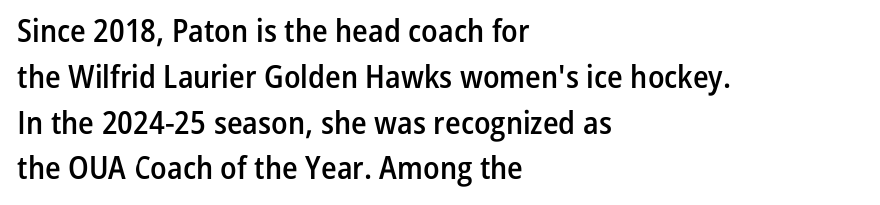
Q: Is the text bold? A: Semi-bold.
Q: Is the text italic (slanted)? A: No, it is upright.
Q: Is the typeface a serif or a sans-serif typeface? A: Sans-serif.
Q: Is the text underlined? A: No.
Q: How is the paragraph aligned? A: Left-aligned.
Q: Is the spacing between letters normal or unusually wide? A: Normal.
Q: Is the spacing between lines tight, normal or loose? A: Normal.
Q: Width (condensed, normal, or wide)? A: Condensed.
Q: Stroke contrast? A: Low.
Q: x-height? A: Medium.
Q: Monospaced? A: No.
